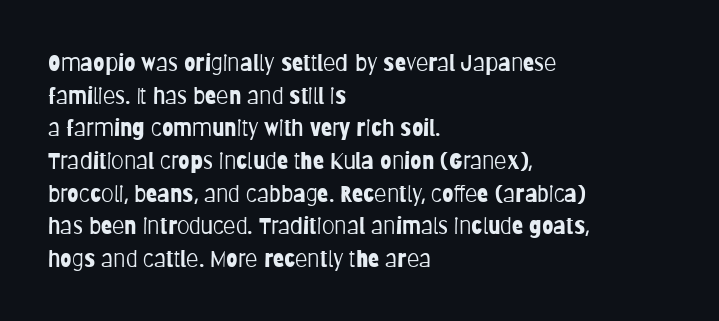
Characters follow at the spacing the type designer built in. The letterforms sit at book weight or below. Rendered with straight, roman letterforms. The rows are spaced the way most documents space them. The strip under each line holds only bare page.
